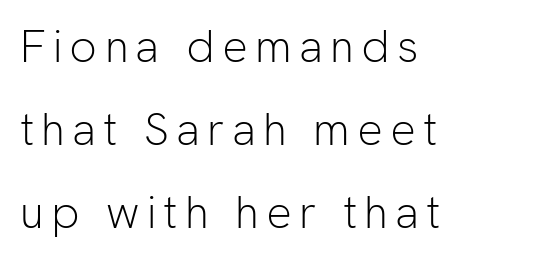
Q: Is the text bold? A: No.
Q: Is the text italic (slanted)? A: No, it is upright.
Q: Is the typeface a serif or a sans-serif typeface? A: Sans-serif.
Q: Is the text underlined? A: No.
Q: How is the paragraph aligned? A: Left-aligned.
Q: Width (condensed, normal, or wide)? A: Normal.
Q: Stroke contrast? A: Low.
Q: x-height? A: Medium.
Q: Monospaced? A: No.
